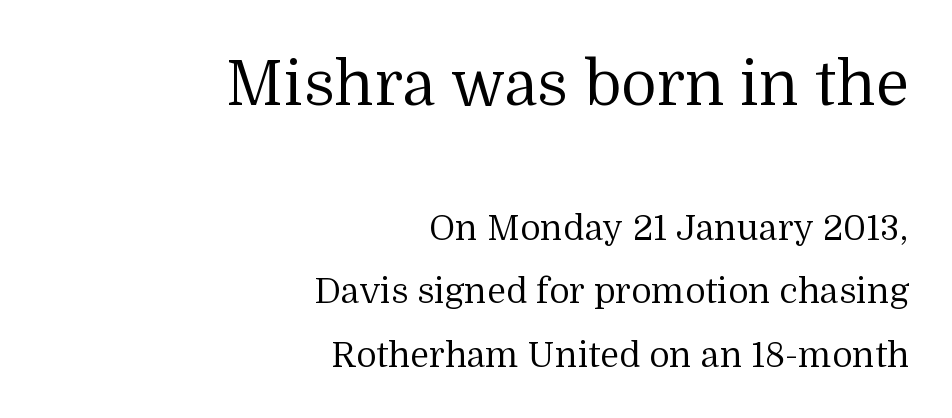
Q: Is the text bold? A: No.
Q: Is the text italic (slanted)? A: No, it is upright.
Q: Is the typeface a serif or a sans-serif typeface? A: Serif.
Q: Is the text underlined? A: No.
Q: How is the paragraph aligned? A: Right-aligned.
Q: Is the spacing between letters normal or unusually wide? A: Normal.
Q: Which block of text is set in a larger size, the first (top) or the second (bottom)? A: The first (top) one.
Q: Width (condensed, normal, or wide)? A: Normal.
Q: Stroke contrast? A: Medium.
Q: x-height? A: Medium.
Q: Monospaced? A: No.
